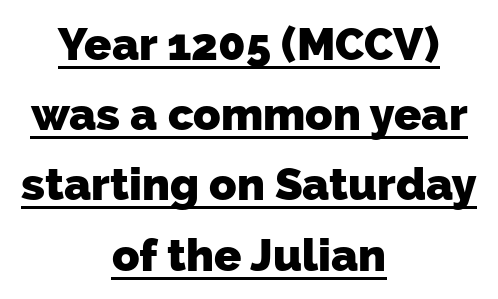
The image shows 45 px heavy sans-serif type; set centered, normal line spacing (1.56x), normal letter spacing, underlined; low stroke contrast and a medium x-height.
